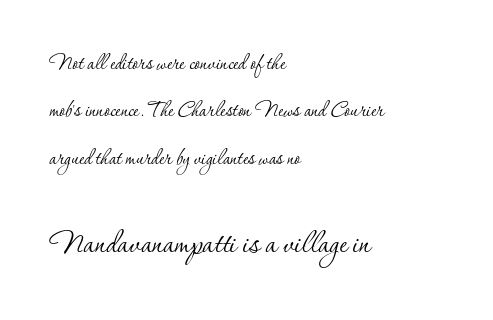
This rendering leaves character spacing at its baseline value. A clean baseline with only descenders dipping below it. The passage shown begins with its smaller block and ends with its larger one. Line beginnings align vertically; line endings do not. The font is comparable to plain body text, perhaps lighter.
